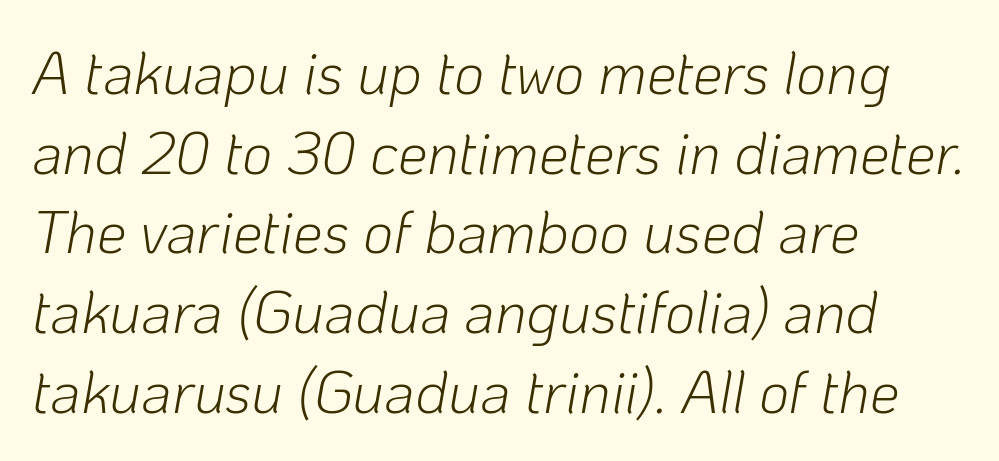
Where is the straight margin? On the left. The typesetting does not lean heavy: it is not bold. The face used here is rendered with its standard letterfit. You could not count columns in this text — the font is proportionally spaced.
